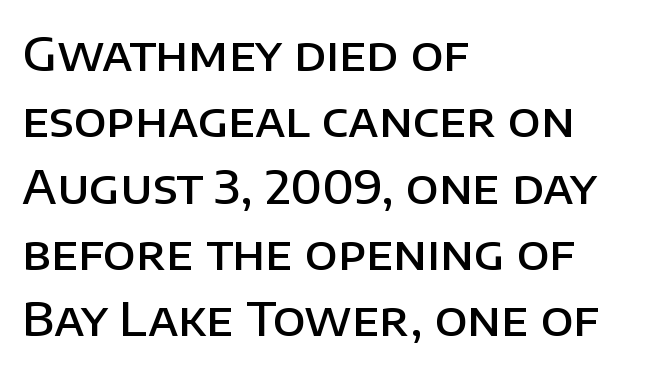
Q: Is the text bold? A: Semi-bold.
Q: Is the text italic (slanted)? A: No, it is upright.
Q: Is the typeface a serif or a sans-serif typeface? A: Sans-serif.
Q: Is the text underlined? A: No.
Q: How is the paragraph aligned? A: Left-aligned.
Q: Is the spacing between letters normal or unusually wide? A: Normal.
Q: Is the spacing between lines tight, normal or loose? A: Normal.
Q: Width (condensed, normal, or wide)? A: Normal.
Q: Stroke contrast? A: Low.
Q: x-height? A: Large.
Q: Monospaced? A: No.
